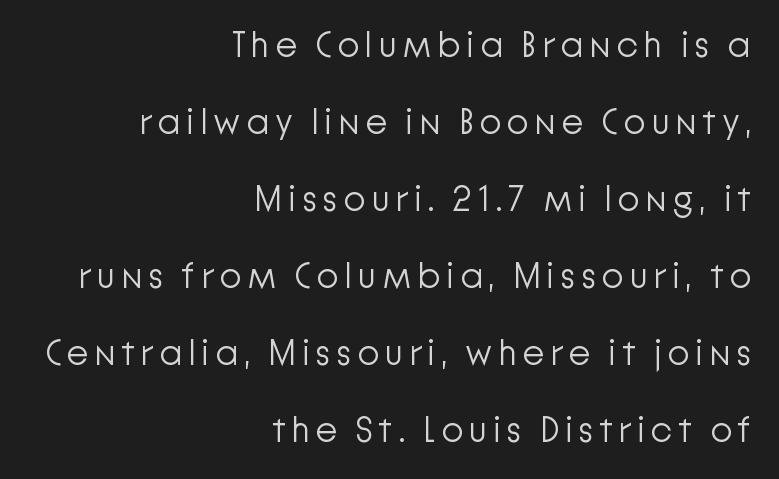
{"serif": "no", "italic": "no", "bold": "no", "weight": "light", "width": "normal", "stroke_contrast": "low", "x_height": "medium", "monospaced": "no", "underline": "no", "align": "right", "line_spacing": "loose", "line_spacing_ratio": 2.14, "glyph_px": 36}
